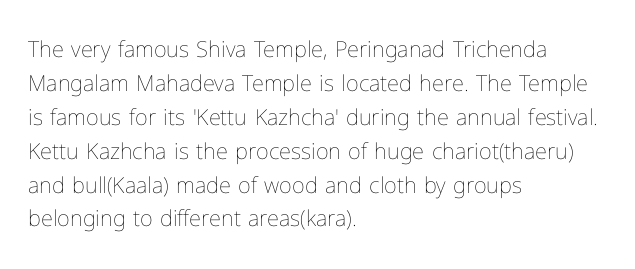
The image shows 22 px text type, upright; set left-aligned, normal line spacing (1.54x), normal letter spacing, not underlined.
